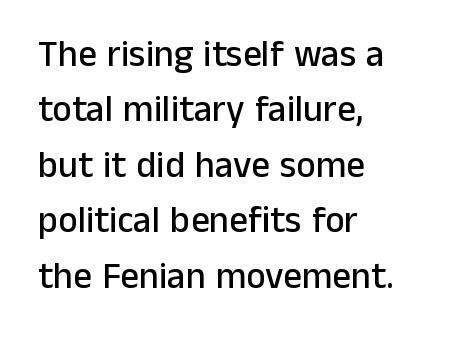
The image shows 37 px sans-serif type, upright; set left-aligned, normal line spacing (1.5x), normal letter spacing, not underlined; low stroke contrast and a medium x-height.
